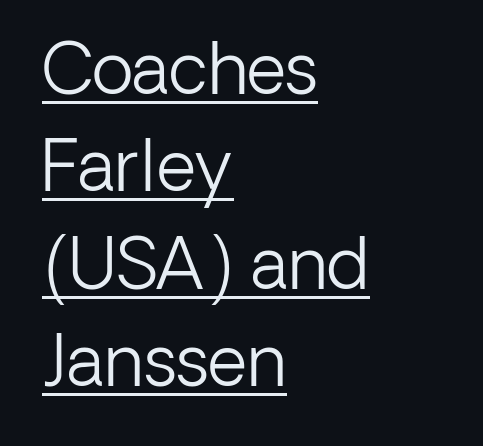
The image shows 69 px light sans-serif type, upright; set left-aligned, normal line spacing (1.41x), normal letter spacing, underlined; low stroke contrast and a medium x-height.
